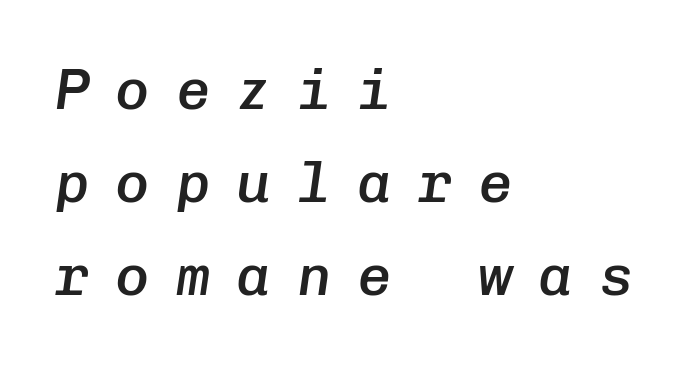
Q: Is the text bold? A: Semi-bold.
Q: Is the text italic (slanted)? A: Yes, it leans right by about 8 degrees.
Q: Is the text underlined? A: No.
Q: How is the paragraph aligned? A: Left-aligned.
Q: Is the spacing between letters normal or unusually wide? A: Unusually wide.
Q: Is the spacing between lines tight, normal or loose? A: Normal.
Q: Width (condensed, normal, or wide)? A: Normal.
Q: Stroke contrast? A: Low.
Q: x-height? A: Medium.
Q: Monospaced? A: Yes.
